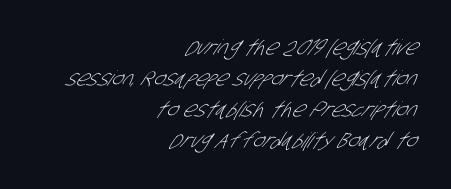
Q: Is the text bold? A: No.
Q: Is the text underlined? A: No.
Q: How is the paragraph aligned? A: Right-aligned.
Q: Is the spacing between letters normal or unusually wide? A: Normal.
Q: Is the spacing between lines tight, normal or loose? A: Normal.
